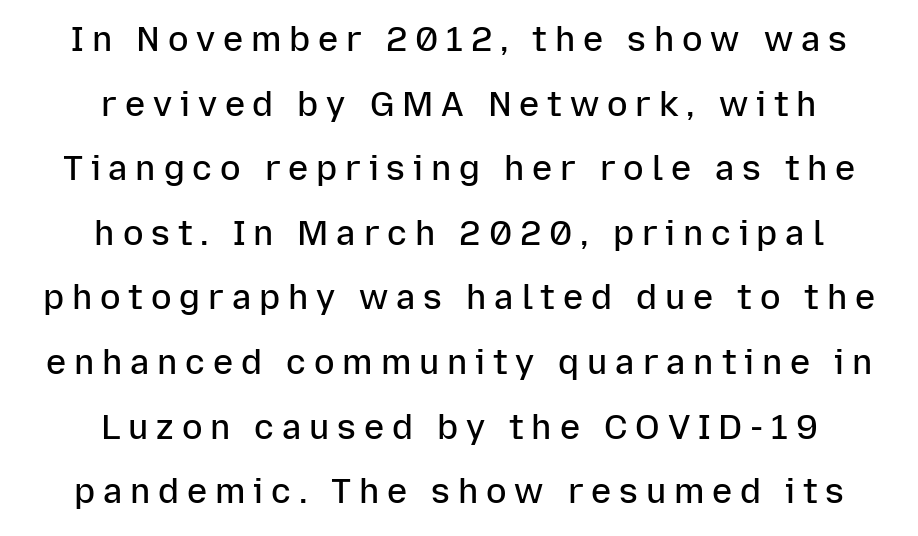
{"serif": "no", "italic": "no", "bold": "semi", "weight": "semibold", "width": "normal", "stroke_contrast": "low", "x_height": "medium", "monospaced": "no", "underline": "no", "align": "center", "line_spacing": "loose", "line_spacing_ratio": 1.9, "letter_spacing": "wide", "letter_spacing_em": 0.23, "glyph_px": 34}
